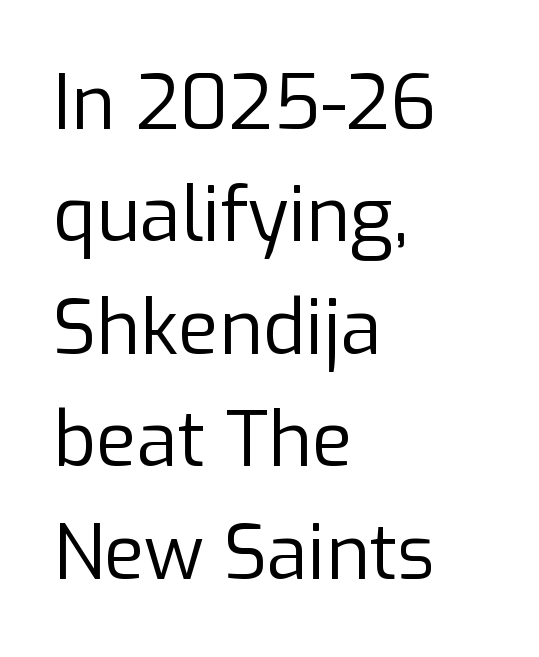
Grotesque or geometric, the face here clearly has no serifs. Vertically, the passage feels balanced, rows spaced as you'd expect. Each letter keeps its own natural width here, so spacing adapts to shape. Layout note: lines flush left. The letterforms sit shoulder to shoulder at normal distance. Glance below the letters and you will spot only blank space.
